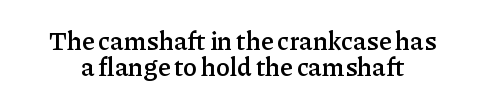
Each row of text sits above clean, open space. Interline gaps are noticeably narrow in this sample. Look at the stroke-to-counter ratio: somewhat heavy, a semibold. The letters stand straight up with perfectly vertical stems. Is the letter spacing exaggerated? No — it looks like the ordinary default.
